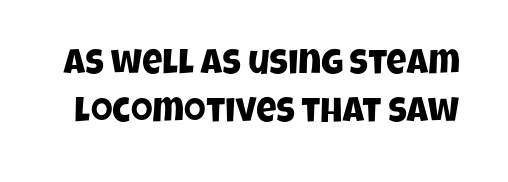
The passage shown is typed in a proportional face where columns would drift. Check the space under the baseline: it is left empty. Nothing unusual about the tracking: characters are spaced as the font intends. Leading: standard.
